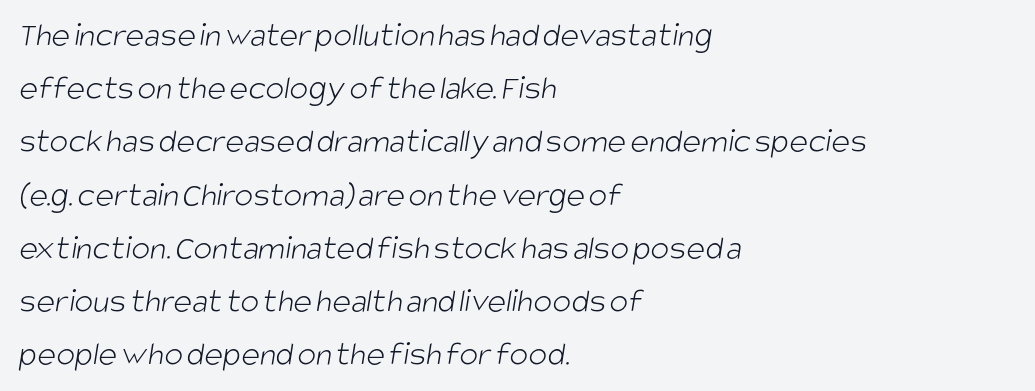
The image shows 35 px light, condensed sans-serif type; set left-aligned, normal line spacing (1.52x), normal letter spacing, not underlined; low stroke contrast and a large x-height.
